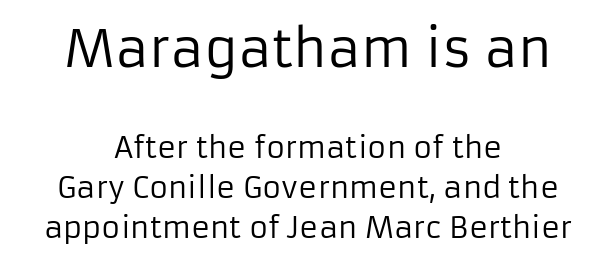
Q: Is the text bold? A: No.
Q: Is the text italic (slanted)? A: No, it is upright.
Q: Is the typeface a serif or a sans-serif typeface? A: Sans-serif.
Q: Is the text underlined? A: No.
Q: How is the paragraph aligned? A: Centered.
Q: Is the spacing between letters normal or unusually wide? A: Normal.
Q: Is the spacing between lines tight, normal or loose? A: Normal.
Q: Which block of text is set in a larger size, the first (top) or the second (bottom)? A: The first (top) one.
Q: Width (condensed, normal, or wide)? A: Normal.
Q: Stroke contrast? A: Low.
Q: x-height? A: Medium.
Q: Monospaced? A: No.
